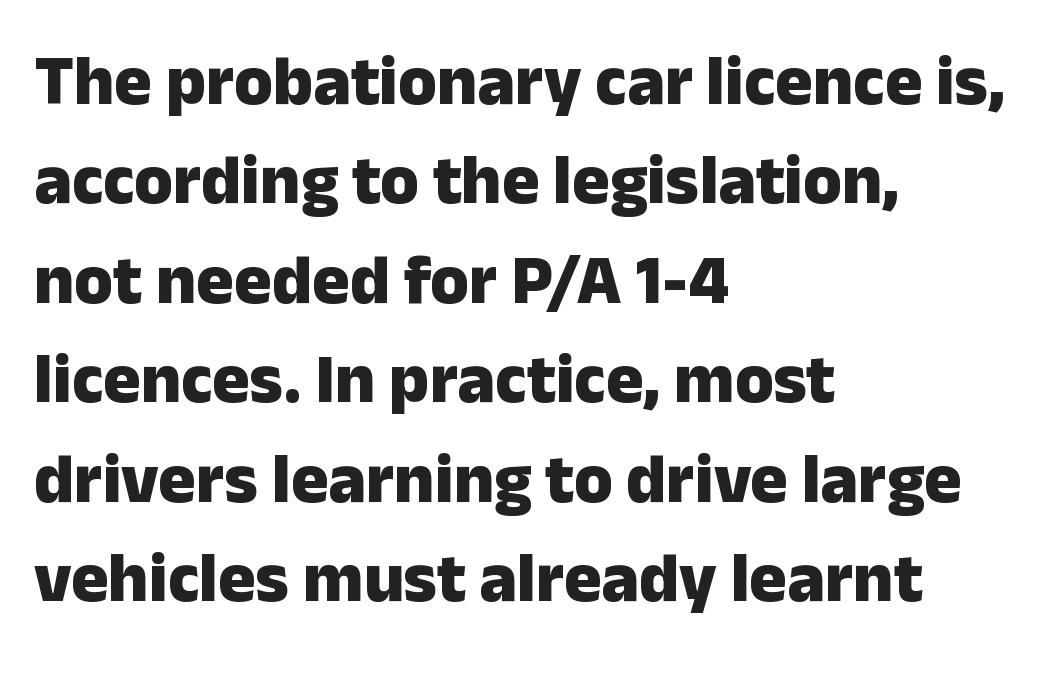
The image shows 70 px heavy sans-serif type, upright; set left-aligned, normal line spacing (1.42x), normal letter spacing, not underlined; low stroke contrast and a medium x-height.
